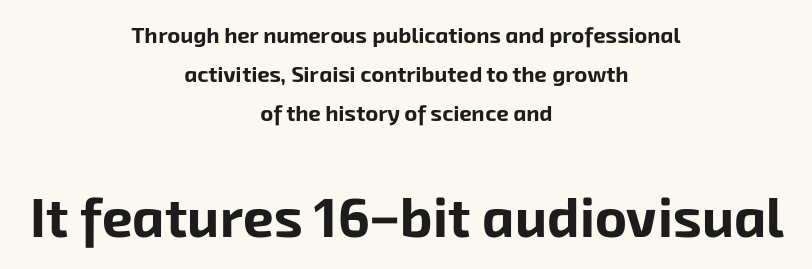
{"serif": "no", "bold": "yes", "weight": "bold", "width": "normal", "stroke_contrast": "low", "x_height": "medium", "monospaced": "no", "underline": "no", "align": "center", "line_spacing_ratio": 1.78, "letter_spacing": "normal", "letter_spacing_em": 0.0, "larger_block": "second", "size_ratio": 2.5, "glyph_px": 55}
